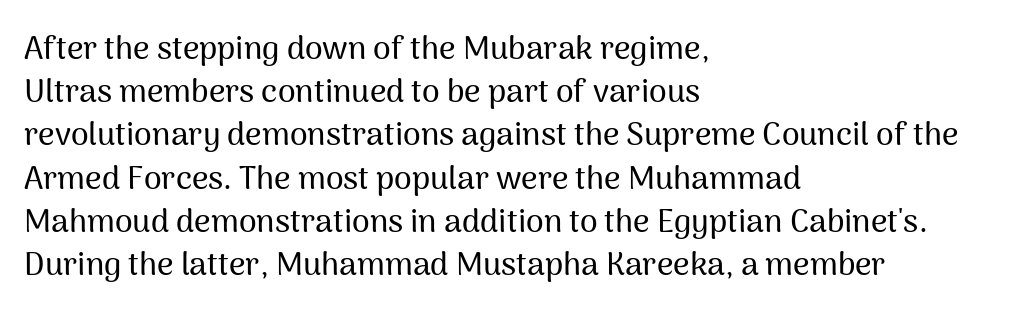
{"serif": "no", "italic": "no", "width": "normal", "stroke_contrast": "medium", "x_height": "medium", "monospaced": "no", "underline": "no", "align": "left", "line_spacing": "normal", "line_spacing_ratio": 1.35, "letter_spacing": "normal", "letter_spacing_em": 0.0, "glyph_px": 32}
